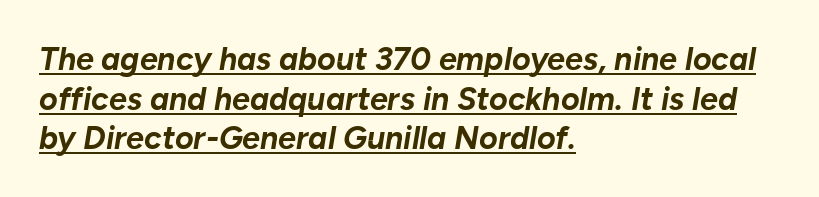
The image shows 32 px bold type, italic (leaning right); set left-aligned, line spacing 1.24x, normal letter spacing, underlined; low stroke contrast and a medium x-height.
